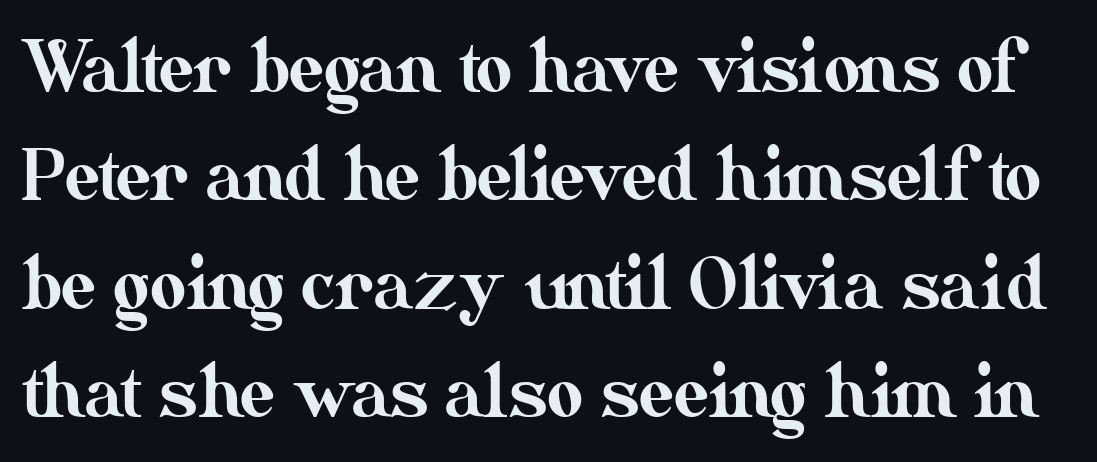
{"italic": "no", "width": "normal", "stroke_contrast": "medium", "x_height": "small", "monospaced": "no", "underline": "no", "line_spacing": "normal", "line_spacing_ratio": 1.55, "letter_spacing": "normal", "letter_spacing_em": 0.0, "glyph_px": 70}
